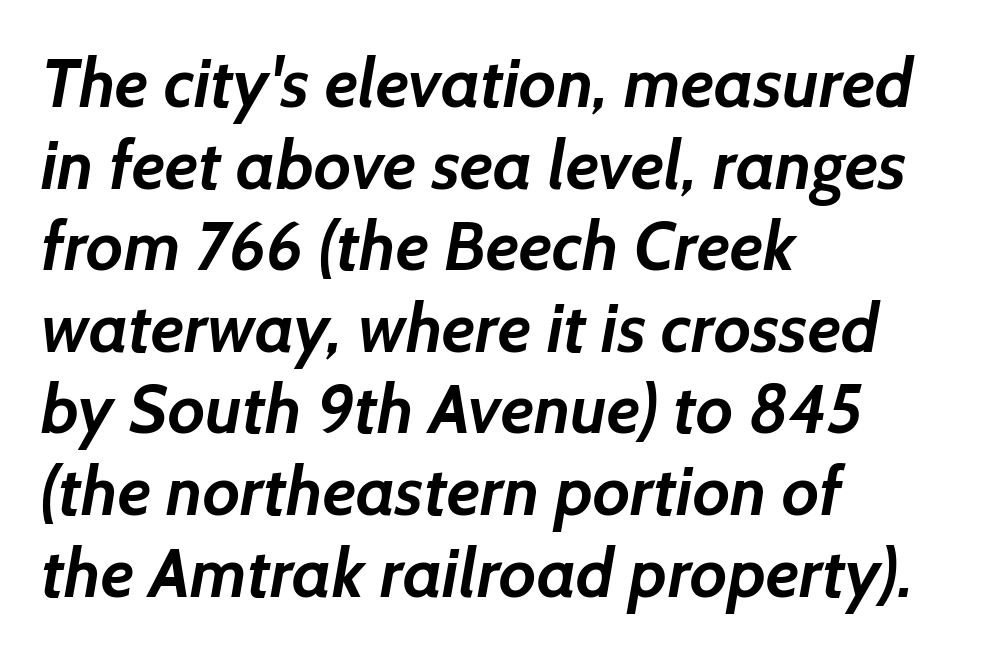
Q: Is the text bold? A: Yes.
Q: Is the typeface a serif or a sans-serif typeface? A: Sans-serif.
Q: Is the text underlined? A: No.
Q: How is the paragraph aligned? A: Left-aligned.
Q: Is the spacing between letters normal or unusually wide? A: Normal.
Q: Width (condensed, normal, or wide)? A: Normal.
Q: Stroke contrast? A: Low.
Q: x-height? A: Medium.
Q: Monospaced? A: No.
